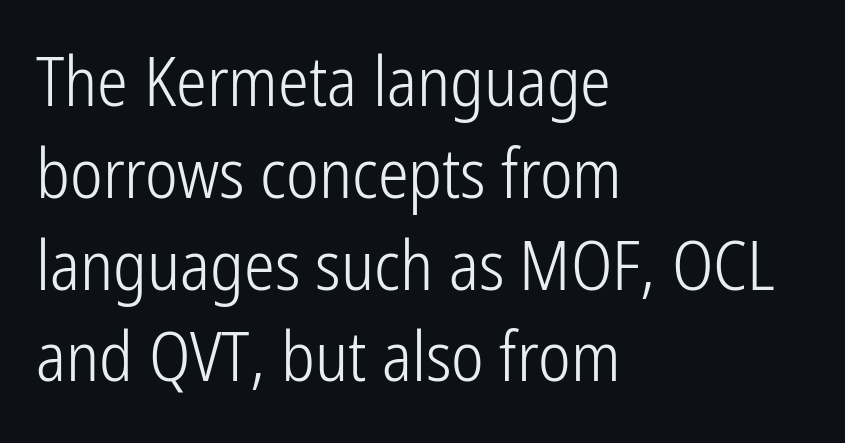
The text was rendered using a sans face with plain stroke endings. Is this a fixed-width face? No — the glyphs have proportional, varying widths. Anything drawn beneath the words? Only blank space. These lines keep a tight, regular rhythm from letter to letter.
